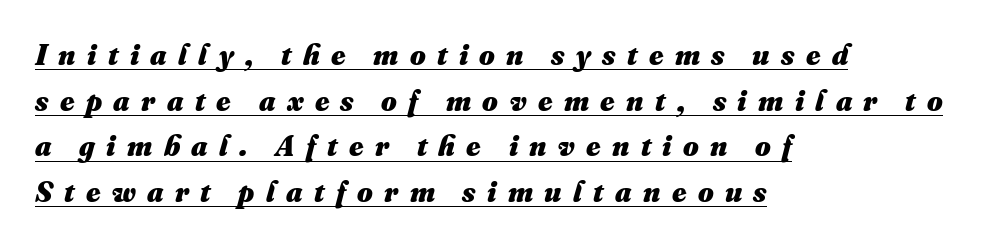
The image shows 30 px heavy type; set left-aligned, normal line spacing (1.52x), unusually wide letter spacing (+0.38 em), underlined; medium stroke contrast and a small x-height.
